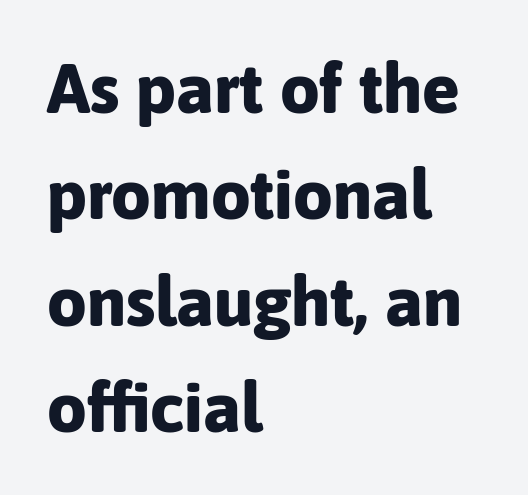
{"serif": "no", "italic": "no", "bold": "yes", "weight": "bold", "width": "normal", "stroke_contrast": "low", "x_height": "medium", "monospaced": "no", "underline": "no", "align": "left", "line_spacing": "normal", "line_spacing_ratio": 1.52, "letter_spacing": "normal", "letter_spacing_em": 0.0, "glyph_px": 70}
